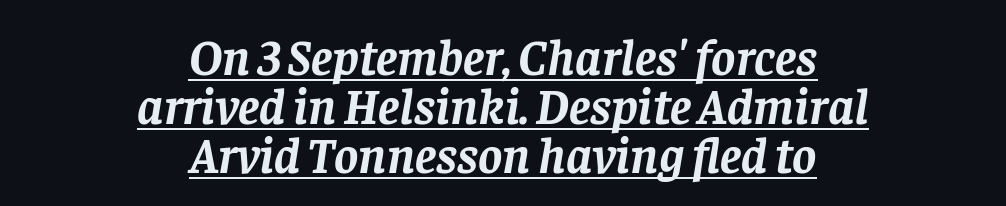
Q: Is the text bold? A: Yes.
Q: Is the text italic (slanted)? A: Yes, it leans right by about 8 degrees.
Q: Is the typeface a serif or a sans-serif typeface? A: Serif.
Q: Is the text underlined? A: Yes.
Q: How is the paragraph aligned? A: Centered.
Q: Is the spacing between letters normal or unusually wide? A: Normal.
Q: Is the spacing between lines tight, normal or loose? A: Tight.
Q: Width (condensed, normal, or wide)? A: Normal.
Q: Stroke contrast? A: Low.
Q: x-height? A: Large.
Q: Monospaced? A: No.
